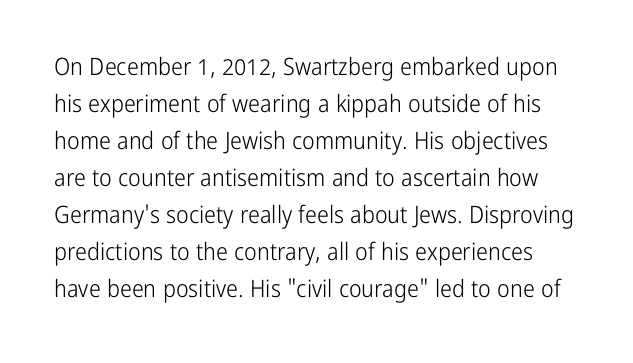
Q: Is the text bold? A: No.
Q: Is the text italic (slanted)? A: No, it is upright.
Q: Is the text underlined? A: No.
Q: Is the spacing between letters normal or unusually wide? A: Normal.
Q: Is the spacing between lines tight, normal or loose? A: Normal.
